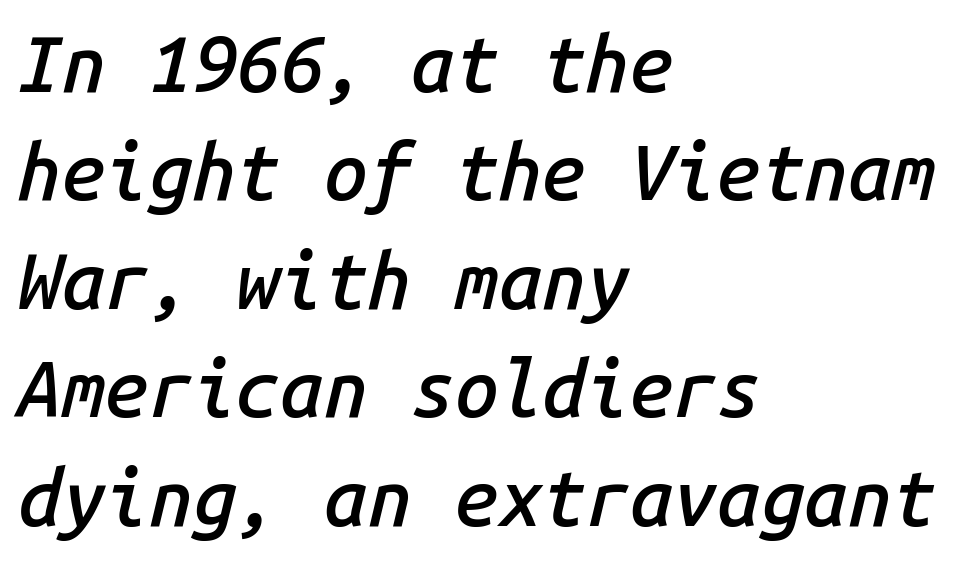
The image shows 78 px semibold type, italic (leaning right), monospaced; set left-aligned, normal line spacing (1.39x), normal letter spacing, not underlined; low stroke contrast and a medium x-height.
